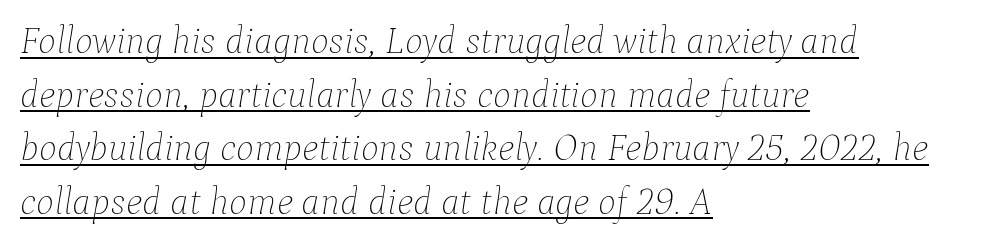
Q: Is the text bold? A: No.
Q: Is the text italic (slanted)? A: Yes, it leans right by about 9 degrees.
Q: Is the text underlined? A: Yes.
Q: How is the paragraph aligned? A: Left-aligned.
Q: Is the spacing between letters normal or unusually wide? A: Normal.
Q: Is the spacing between lines tight, normal or loose? A: Normal.
Q: Width (condensed, normal, or wide)? A: Normal.
Q: Stroke contrast? A: Low.
Q: x-height? A: Medium.
Q: Monospaced? A: No.
